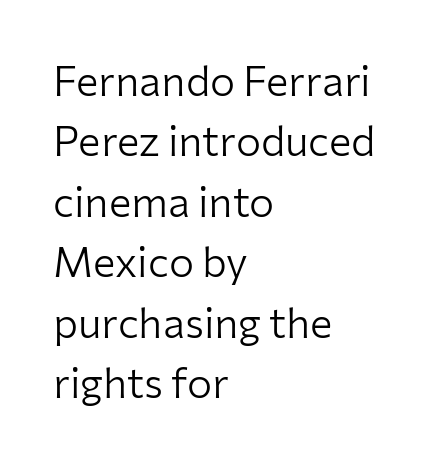
The font's upright variant was chosen for this text. This rendering uses left alignment, leaving the right contour irregular. Vertically, the passage feels balanced, rows spaced as you'd expect. The rendering keeps characters at their native spacing. This is not heavy type; no bold has been used.
